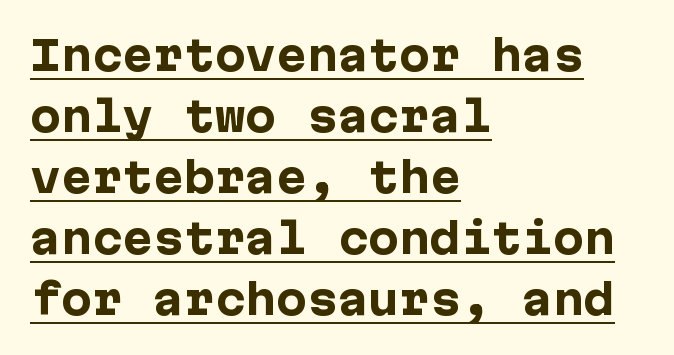
{"serif": "no", "italic": "no", "bold": "yes", "weight": "heavy", "width": "normal", "stroke_contrast": "low", "x_height": "medium", "underline": "yes", "align": "left", "line_spacing": "normal", "line_spacing_ratio": 1.49, "letter_spacing": "normal", "letter_spacing_em": 0.0, "glyph_px": 41}
